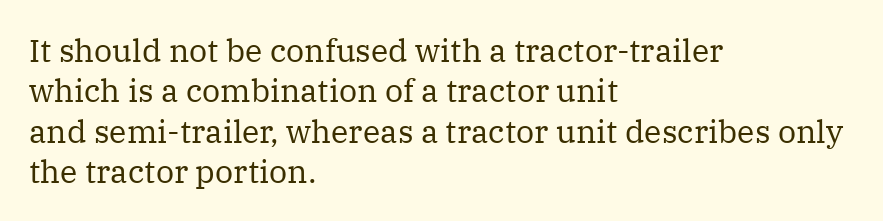
Q: Is the text bold? A: No.
Q: Is the text italic (slanted)? A: No, it is upright.
Q: Is the typeface a serif or a sans-serif typeface? A: Serif.
Q: Is the text underlined? A: No.
Q: How is the paragraph aligned? A: Left-aligned.
Q: Is the spacing between letters normal or unusually wide? A: Normal.
Q: Is the spacing between lines tight, normal or loose? A: Normal.
Q: Width (condensed, normal, or wide)? A: Normal.
Q: Stroke contrast? A: Medium.
Q: x-height? A: Medium.
Q: Monospaced? A: No.
